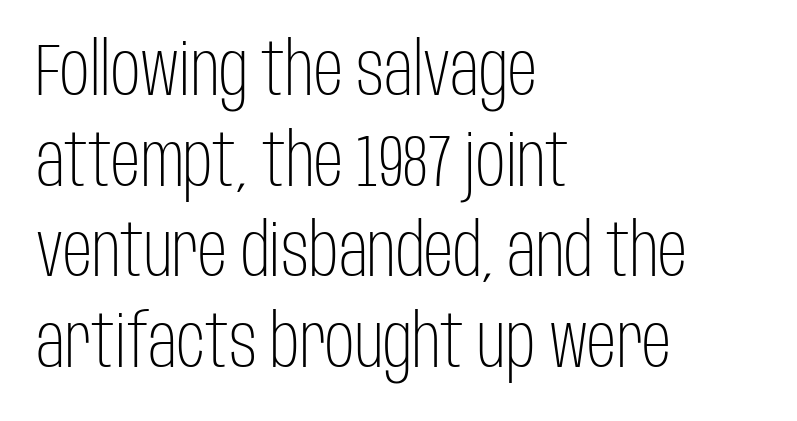
The image shows 73 px light, condensed sans-serif type, upright; set left-aligned, line spacing 1.24x, normal letter spacing, not underlined; low stroke contrast and a large x-height.
